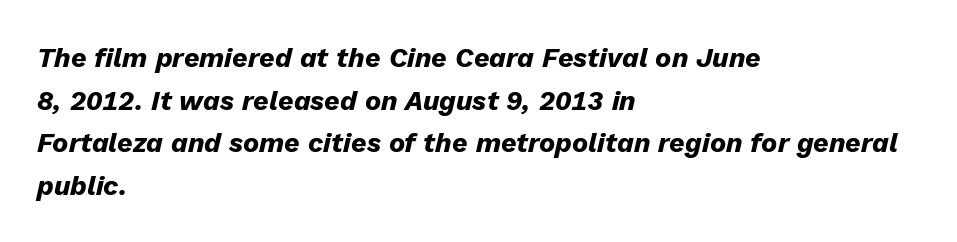
{"italic": "yes", "lean": "right", "slant_degrees": 13, "bold": "yes", "underline": "no", "align": "left", "line_spacing": "normal", "line_spacing_ratio": 1.58, "letter_spacing": "normal", "letter_spacing_em": 0.0, "glyph_px": 27}
